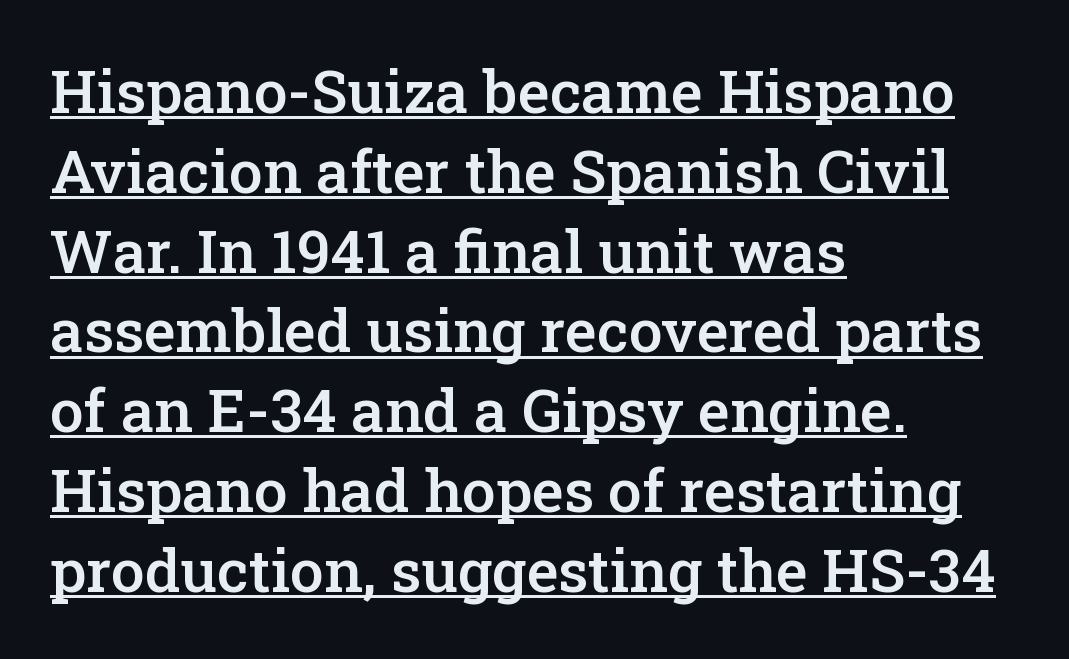
Students, observe the line beneath the letters — that is underlining. Designer's note — italics off, roman on. The letters sit at their default tracking, neither squeezed nor spread. Notice how the passage keeps a crisp vertical edge on the left only. The strokes are fattened partway — semibold, not bold.
